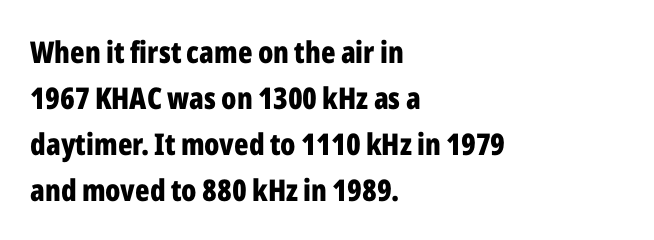
{"serif": "no", "italic": "no", "bold": "yes", "weight": "bold", "width": "condensed", "stroke_contrast": "low", "x_height": "medium", "monospaced": "no", "underline": "no", "align": "left", "line_spacing": "normal", "line_spacing_ratio": 1.53, "letter_spacing": "normal", "letter_spacing_em": 0.0, "glyph_px": 30}
